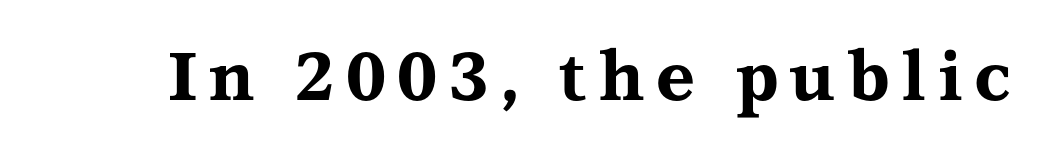
Q: Is the text bold? A: Yes.
Q: Is the text italic (slanted)? A: No, it is upright.
Q: Is the typeface a serif or a sans-serif typeface? A: Serif.
Q: Is the text underlined? A: No.
Q: Width (condensed, normal, or wide)? A: Wide.
Q: Stroke contrast? A: Medium.
Q: x-height? A: Medium.
Q: Monospaced? A: No.
